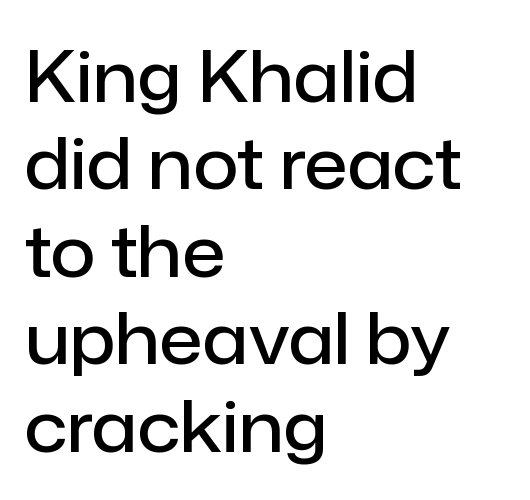
Q: Is the text bold? A: Semi-bold.
Q: Is the text italic (slanted)? A: No, it is upright.
Q: Is the typeface a serif or a sans-serif typeface? A: Sans-serif.
Q: Is the text underlined? A: No.
Q: How is the paragraph aligned? A: Left-aligned.
Q: Is the spacing between letters normal or unusually wide? A: Normal.
Q: Is the spacing between lines tight, normal or loose? A: Normal.
Q: Width (condensed, normal, or wide)? A: Normal.
Q: Stroke contrast? A: Low.
Q: x-height? A: Medium.
Q: Monospaced? A: No.
